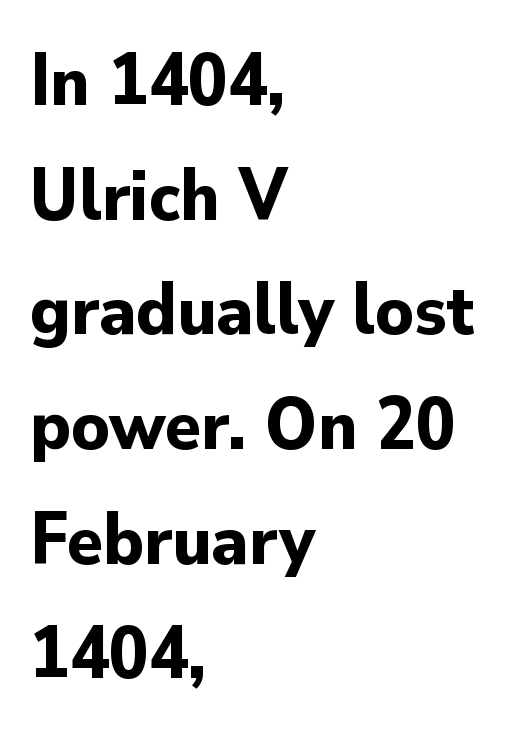
Q: Is the text bold? A: Yes.
Q: Is the text italic (slanted)? A: No, it is upright.
Q: Is the typeface a serif or a sans-serif typeface? A: Sans-serif.
Q: Is the text underlined? A: No.
Q: How is the paragraph aligned? A: Left-aligned.
Q: Is the spacing between letters normal or unusually wide? A: Normal.
Q: Is the spacing between lines tight, normal or loose? A: Normal.
Q: Width (condensed, normal, or wide)? A: Normal.
Q: Stroke contrast? A: Low.
Q: x-height? A: Small.
Q: Monospaced? A: No.
